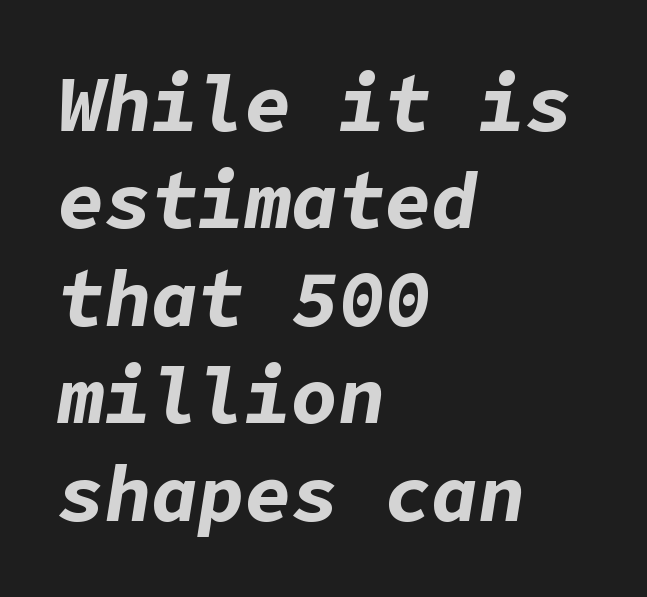
The image shows 78 px bold type, italic (leaning right); set left-aligned, normal line spacing (1.25x), normal letter spacing, not underlined; low stroke contrast and a medium x-height.
